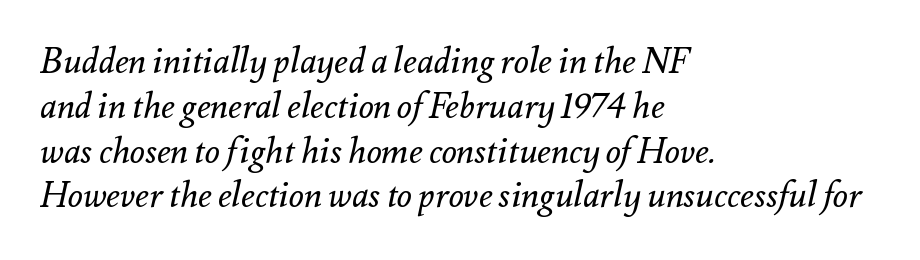
Any mark beneath the type? The region is blank. The face used here is proportionally spaced, like ordinary book or web type. Emphasis-style slanted type is in use. Stems and bowls with no extra thickness — not bold. Nothing unusual about the tracking: characters are spaced as the font intends.
